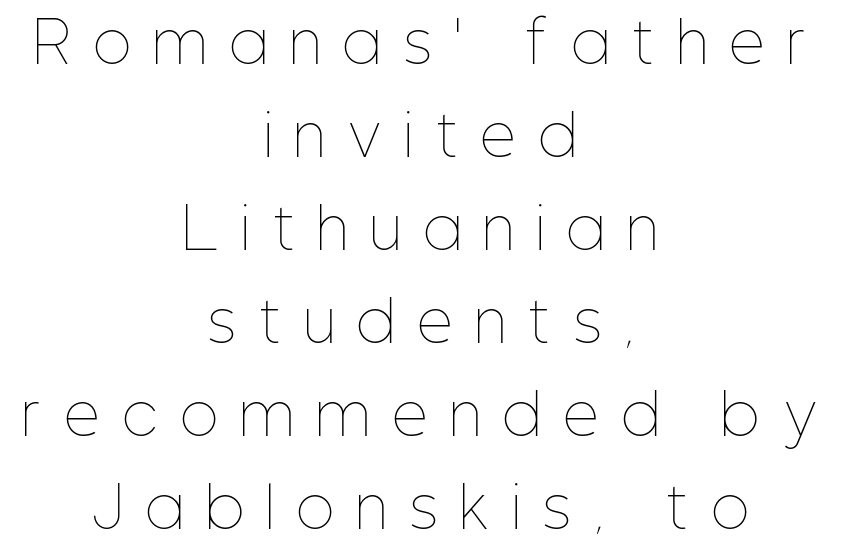
Q: Is the text bold? A: No.
Q: Is the text italic (slanted)? A: No, it is upright.
Q: Is the text underlined? A: No.
Q: How is the paragraph aligned? A: Centered.
Q: Is the spacing between letters normal or unusually wide? A: Unusually wide.
Q: Is the spacing between lines tight, normal or loose? A: Normal.
Q: Width (condensed, normal, or wide)? A: Condensed.
Q: Stroke contrast? A: Low.
Q: x-height? A: Medium.
Q: Monospaced? A: No.
